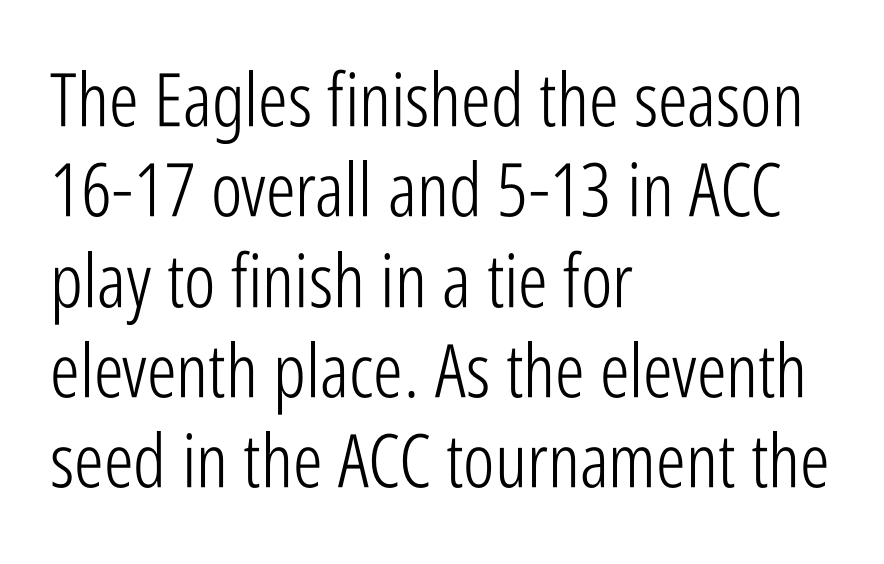
The image shows 74 px light, condensed sans-serif type, upright; set left-aligned, line spacing 1.22x, normal letter spacing, not underlined; low stroke contrast and a medium x-height.
